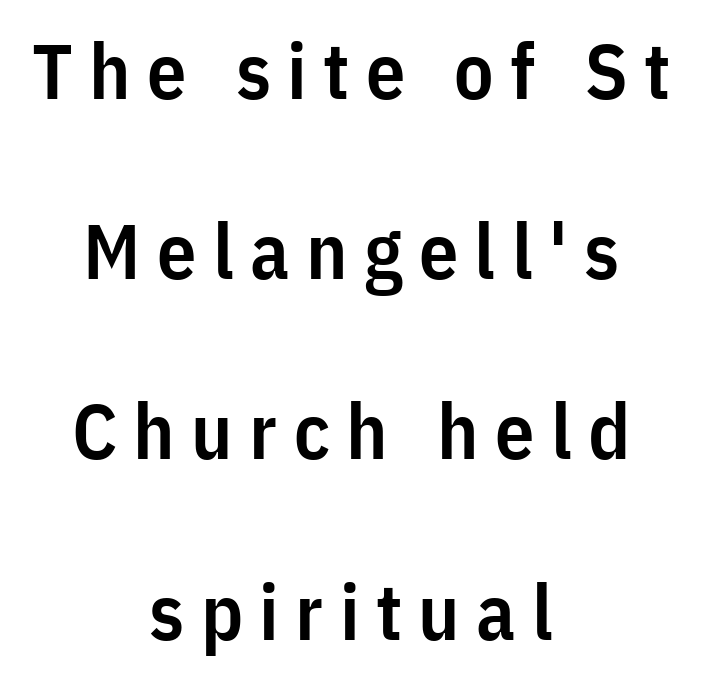
How would I describe the line gaps? Wide and relaxed. The letters carry no serifs — their stems end cleanly without finishing strokes. Heft: intermediate — a semibold. Posture: upright roman. Glyph-to-glyph distance is far greater than everyday printed text.
